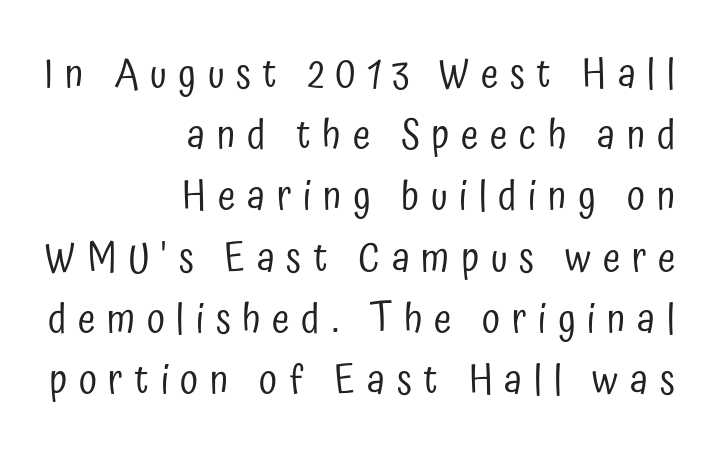
The letterforms stand isolated, each surrounded by extra space. Underlining? Definitely not there. The lines are quadded right. Is there any slant? The stems are plumb. Looks like regular typesetting: each glyph gets only the width it needs. Evenly set lines give the paragraph a standard silhouette.
